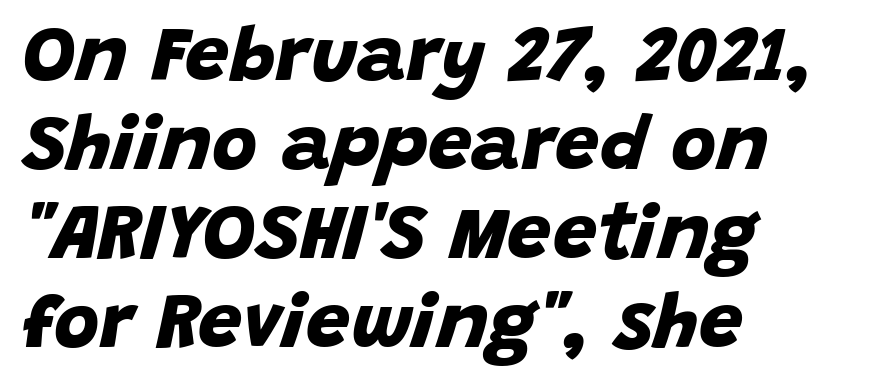
Q: Is the text bold? A: Yes.
Q: Is the typeface a serif or a sans-serif typeface? A: Sans-serif.
Q: Is the text underlined? A: No.
Q: How is the paragraph aligned? A: Left-aligned.
Q: Is the spacing between letters normal or unusually wide? A: Normal.
Q: Is the spacing between lines tight, normal or loose? A: Tight.
Q: Width (condensed, normal, or wide)? A: Normal.
Q: Stroke contrast? A: Low.
Q: x-height? A: Large.
Q: Monospaced? A: No.
